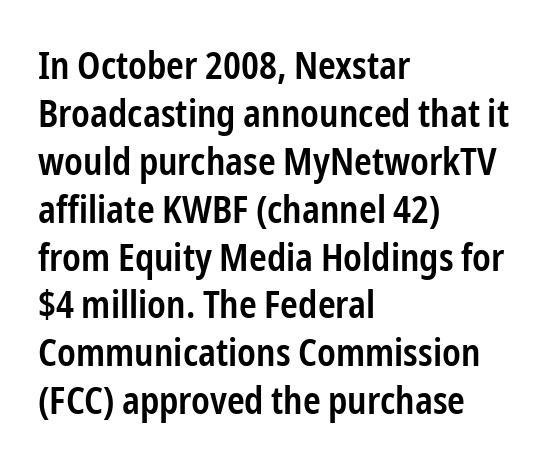
Q: Is the text bold? A: Semi-bold.
Q: Is the text italic (slanted)? A: No, it is upright.
Q: Is the typeface a serif or a sans-serif typeface? A: Sans-serif.
Q: Is the text underlined? A: No.
Q: How is the paragraph aligned? A: Left-aligned.
Q: Is the spacing between letters normal or unusually wide? A: Normal.
Q: Is the spacing between lines tight, normal or loose? A: Normal.
Q: Width (condensed, normal, or wide)? A: Condensed.
Q: Stroke contrast? A: Low.
Q: x-height? A: Medium.
Q: Monospaced? A: No.
